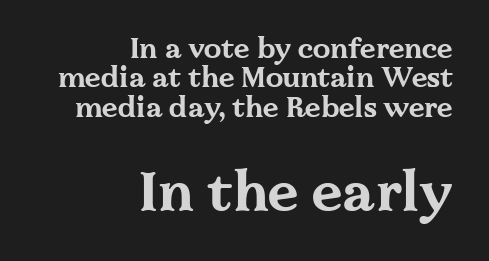
The image shows 55 px bold, wide serif type, upright; set right-aligned, tight line spacing (1.05x), normal letter spacing, not underlined; the second (bottom) block is 1.96x larger; medium stroke contrast and a medium x-height.
